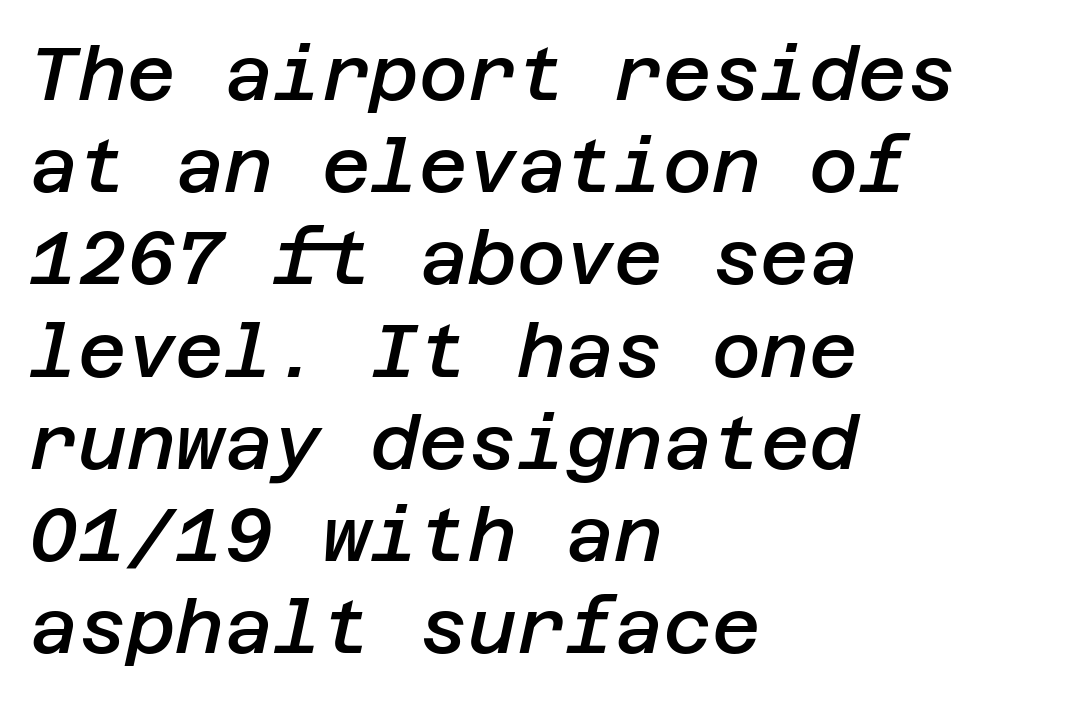
{"italic": "yes", "lean": "right", "slant_degrees": 12, "bold": "semi", "weight": "semibold", "width": "normal", "stroke_contrast": "low", "x_height": "large", "underline": "no", "align": "left", "line_spacing_ratio": 1.23, "letter_spacing": "normal", "letter_spacing_em": 0.0, "glyph_px": 75}
